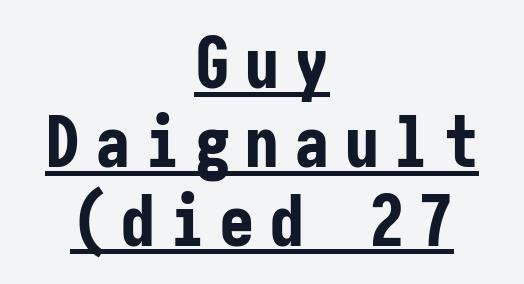
Short and long lines alike share a common midpoint. Line spacing here is tight. What stands out about the letter spacing? Its width — letters are far apart. Every stem runs plumb, perpendicular to the baseline.
